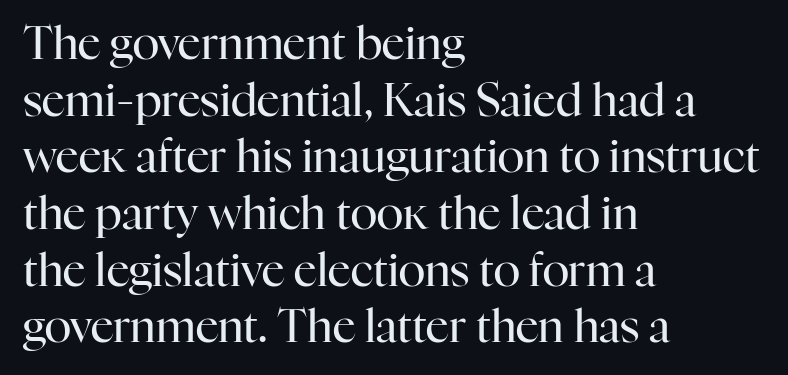
Q: Is the text bold? A: No.
Q: Is the text italic (slanted)? A: No, it is upright.
Q: Is the typeface a serif or a sans-serif typeface? A: Serif.
Q: Is the text underlined? A: No.
Q: How is the paragraph aligned? A: Left-aligned.
Q: Is the spacing between letters normal or unusually wide? A: Normal.
Q: Is the spacing between lines tight, normal or loose? A: Normal.
Q: Width (condensed, normal, or wide)? A: Normal.
Q: Stroke contrast? A: High.
Q: x-height? A: Medium.
Q: Monospaced? A: No.
